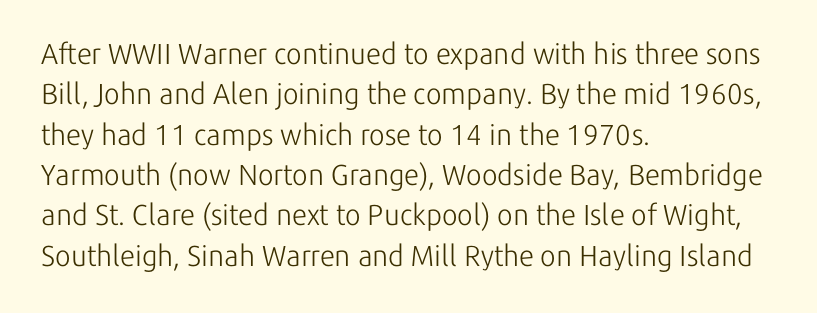
The image shows 29 px light sans-serif type, upright; set left-aligned, normal line spacing (1.39x), normal letter spacing, not underlined; low stroke contrast and a medium x-height.
